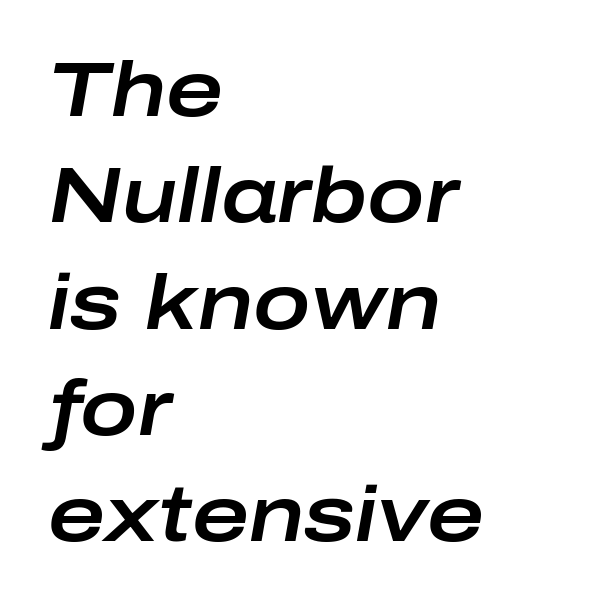
{"italic": "yes", "lean": "right", "slant_degrees": 10, "width": "wide", "stroke_contrast": "low", "x_height": "medium", "monospaced": "no", "underline": "no", "align": "left", "line_spacing": "normal", "line_spacing_ratio": 1.38, "letter_spacing": "normal", "letter_spacing_em": 0.0, "glyph_px": 77}
